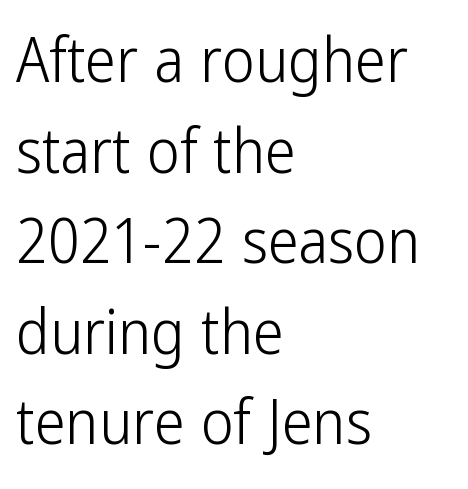
Q: Is the text bold? A: No.
Q: Is the text italic (slanted)? A: No, it is upright.
Q: Is the typeface a serif or a sans-serif typeface? A: Sans-serif.
Q: Is the text underlined? A: No.
Q: How is the paragraph aligned? A: Left-aligned.
Q: Is the spacing between letters normal or unusually wide? A: Normal.
Q: Is the spacing between lines tight, normal or loose? A: Normal.
Q: Width (condensed, normal, or wide)? A: Condensed.
Q: Stroke contrast? A: Low.
Q: x-height? A: Medium.
Q: Monospaced? A: No.
